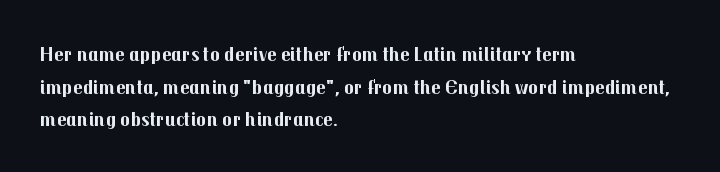
{"italic": "no", "bold": "yes", "underline": "no", "align": "left", "line_spacing": "normal", "line_spacing_ratio": 1.55, "letter_spacing": "normal", "letter_spacing_em": 0.0, "glyph_px": 21}
